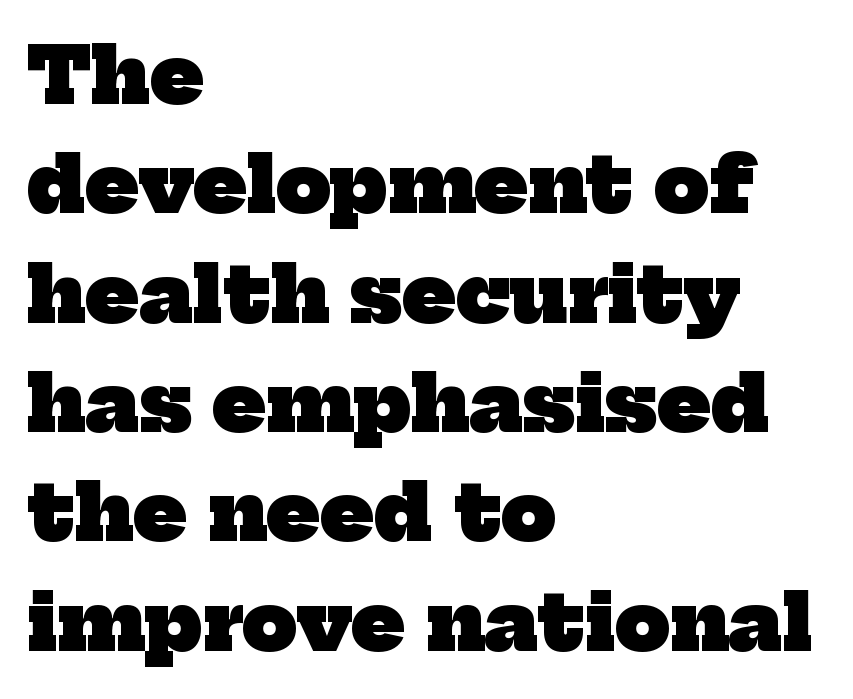
The image shows 77 px heavy serif type; set left-aligned, normal line spacing (1.42x), normal letter spacing, not underlined; low stroke contrast and a medium x-height.
